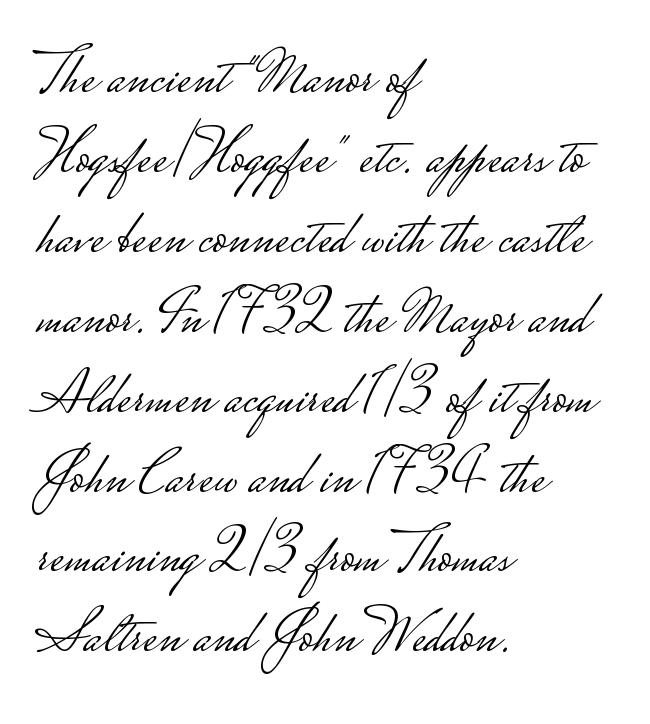
{"serif": "no", "bold": "no", "weight": "light", "width": "wide", "stroke_contrast": "low", "monospaced": "no", "underline": "no", "align": "left", "line_spacing": "normal", "line_spacing_ratio": 1.31, "letter_spacing": "normal", "letter_spacing_em": 0.0, "glyph_px": 61}
